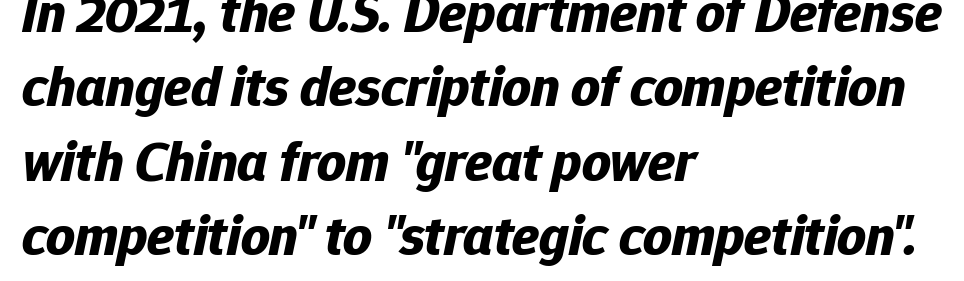
{"italic": "yes", "lean": "right", "slant_degrees": 12, "bold": "yes", "weight": "bold", "width": "normal", "stroke_contrast": "low", "x_height": "medium", "monospaced": "no", "underline": "no", "align": "left", "line_spacing": "normal", "line_spacing_ratio": 1.33, "letter_spacing": "normal", "letter_spacing_em": 0.0, "glyph_px": 56}
